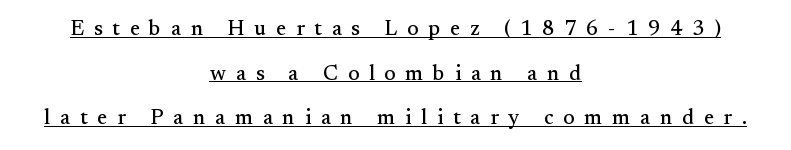
{"italic": "no", "underline": "yes", "align": "center", "line_spacing": "loose", "line_spacing_ratio": 2.13, "letter_spacing": "wide", "letter_spacing_em": 0.47, "glyph_px": 21}
